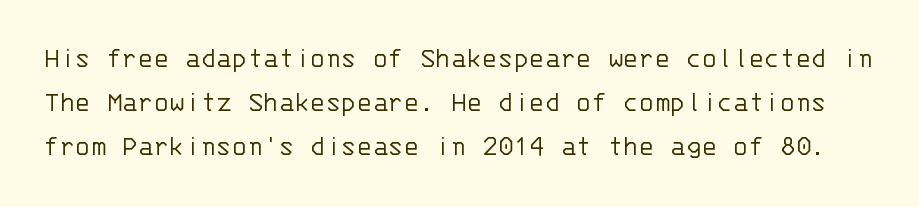
Q: Is the text bold? A: No.
Q: Is the text italic (slanted)? A: No, it is upright.
Q: Is the typeface a serif or a sans-serif typeface? A: Sans-serif.
Q: Is the text underlined? A: No.
Q: Is the spacing between letters normal or unusually wide? A: Normal.
Q: Is the spacing between lines tight, normal or loose? A: Normal.
Q: Width (condensed, normal, or wide)? A: Normal.
Q: Stroke contrast? A: Low.
Q: x-height? A: Large.
Q: Monospaced? A: Yes.
